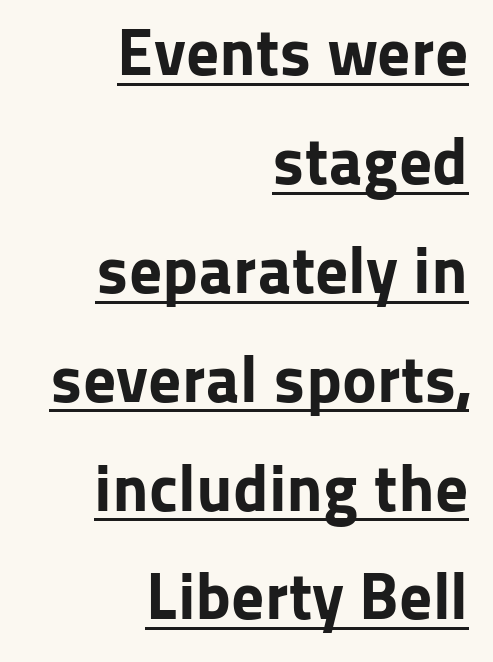
The image shows 66 px bold sans-serif type, upright; set right-aligned, normal line spacing (1.65x), normal letter spacing, underlined; low stroke contrast and a medium x-height.
